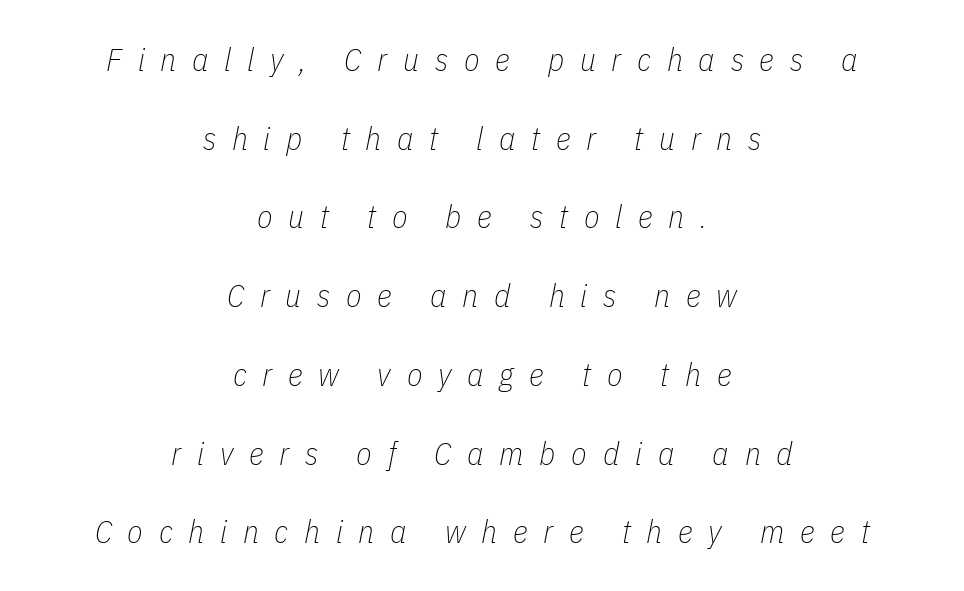
The image shows 32 px thin, condensed type, italic (leaning right); set centered, loose line spacing (2.46x), unusually wide letter spacing (+0.49 em), not underlined; low stroke contrast and a medium x-height.
